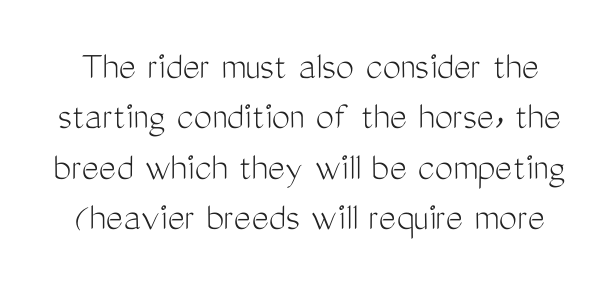
Honestly, there is no underline to notice here at all. A typesetter would mark this as roman, not italic. The type is set solid horizontally, with unmodified tracking. Think of a printed novel: that variable character pitch is what you see here. Note: no serifs on the glyphs. The font sits on the lighter half of the weight spectrum, regular included.
